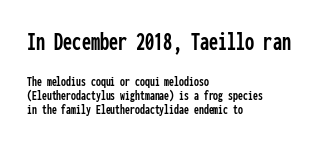
Notice how the stems are strictly vertical — no italics here. Observe the ordinary spacing: letters are neighbours, not strangers. The vertical gap from one line to the next is small. In this sample the first text group is rendered at the bigger scale. Notice how the passage keeps a crisp vertical edge on the left only.
